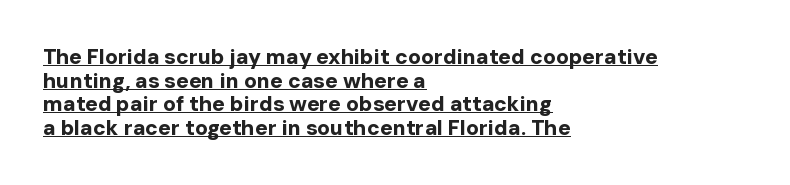
Q: Is the text bold? A: Yes.
Q: Is the text italic (slanted)? A: No, it is upright.
Q: Is the text underlined? A: Yes.
Q: How is the paragraph aligned? A: Left-aligned.
Q: Is the spacing between letters normal or unusually wide? A: Normal.
Q: Is the spacing between lines tight, normal or loose? A: Tight.
